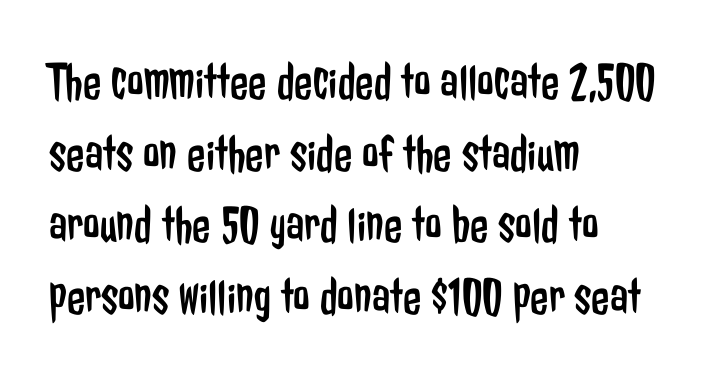
The ragged edge is on the right, which tells us the setting is flush left. Is this a sans? Yes — the strokes have no serifs. A typesetter would call this leading conventional body-copy spacing. This sample has the flowing, uneven cadence of proportional lettering. Lines of text with bare space underneath. Characters remain perfectly vertical along every line.
